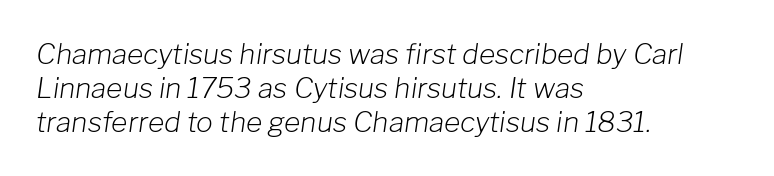
Q: Is the text bold? A: No.
Q: Is the text italic (slanted)? A: Yes, it leans right by about 8 degrees.
Q: Is the text underlined? A: No.
Q: How is the paragraph aligned? A: Left-aligned.
Q: Is the spacing between letters normal or unusually wide? A: Normal.
Q: Width (condensed, normal, or wide)? A: Normal.
Q: Stroke contrast? A: Low.
Q: x-height? A: Medium.
Q: Monospaced? A: No.
